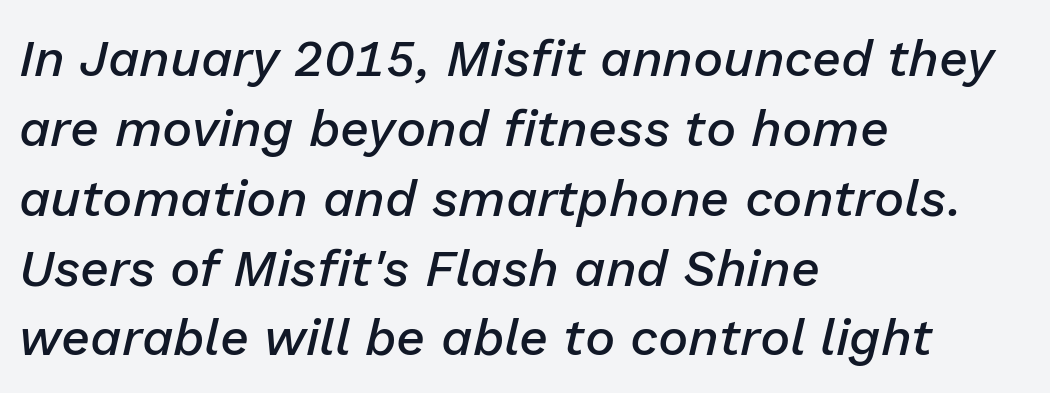
The image shows 51 px semibold type, italic (leaning right); set left-aligned, normal line spacing (1.37x), normal letter spacing, not underlined; low stroke contrast and a medium x-height.
